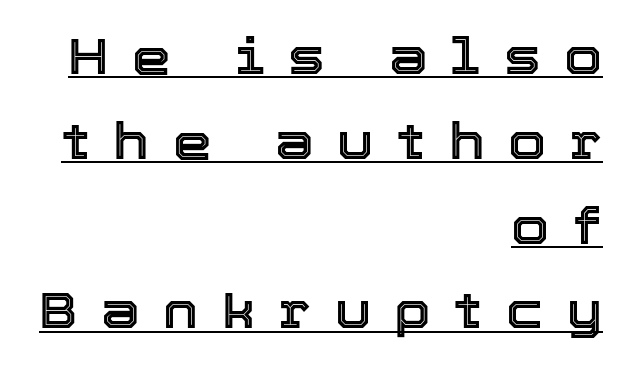
Substantial extra tracking has been applied to these lines. The letters stand straight up with perfectly vertical stems. Right-aligned paragraph, ragged on the left. Honestly, the underline is the first thing you notice here. A typesetter would call this proportional, since set widths differ per character.
